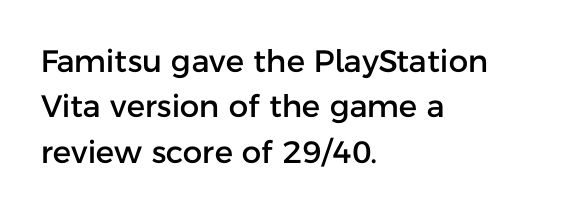
{"serif": "no", "italic": "no", "width": "normal", "stroke_contrast": "low", "x_height": "medium", "monospaced": "no", "underline": "no", "align": "left", "line_spacing": "normal", "line_spacing_ratio": 1.46, "letter_spacing": "normal", "letter_spacing_em": 0.0, "glyph_px": 31}
